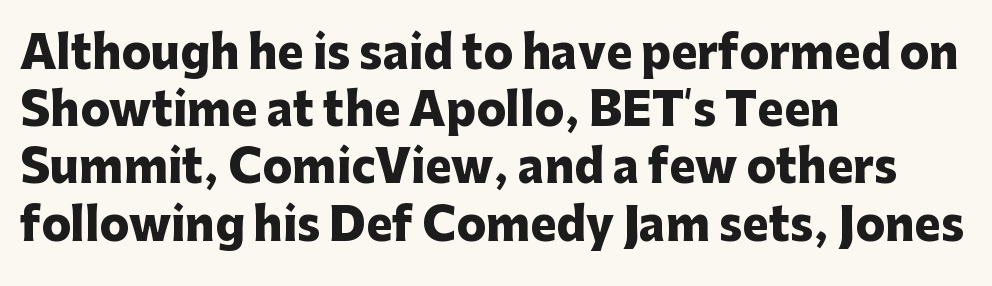
Q: Is the text bold? A: Yes.
Q: Is the text italic (slanted)? A: No, it is upright.
Q: Is the typeface a serif or a sans-serif typeface? A: Sans-serif.
Q: Is the text underlined? A: No.
Q: How is the paragraph aligned? A: Left-aligned.
Q: Is the spacing between letters normal or unusually wide? A: Normal.
Q: Is the spacing between lines tight, normal or loose? A: Normal.
Q: Width (condensed, normal, or wide)? A: Normal.
Q: Stroke contrast? A: Low.
Q: x-height? A: Medium.
Q: Monospaced? A: No.
